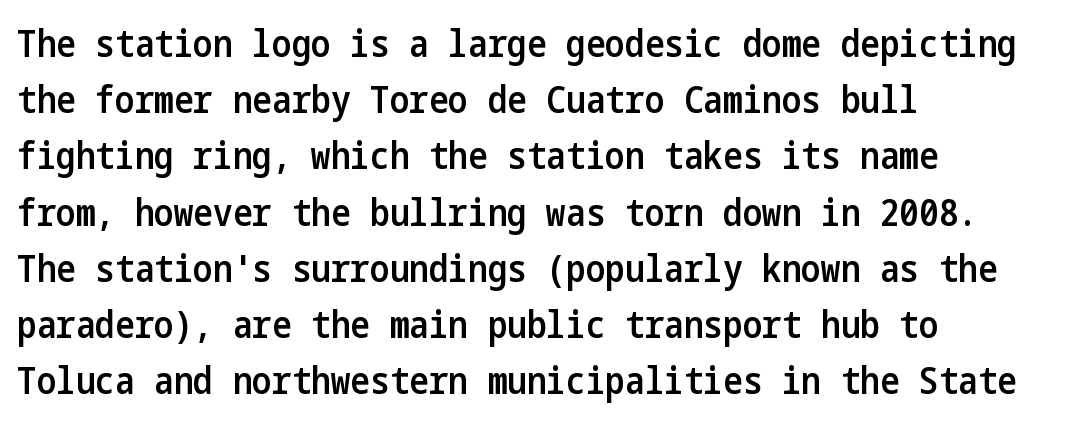
The image shows 37 px semibold, condensed sans-serif type, upright; set left-aligned, normal line spacing (1.52x), normal letter spacing, not underlined; low stroke contrast and a medium x-height.
